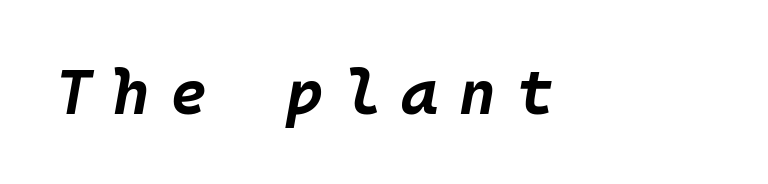
{"italic": "yes", "lean": "right", "slant_degrees": 10, "bold": "yes", "weight": "bold", "width": "normal", "stroke_contrast": "low", "x_height": "large", "underline": "no", "letter_spacing": "wide", "letter_spacing_em": 0.33, "glyph_px": 63}
